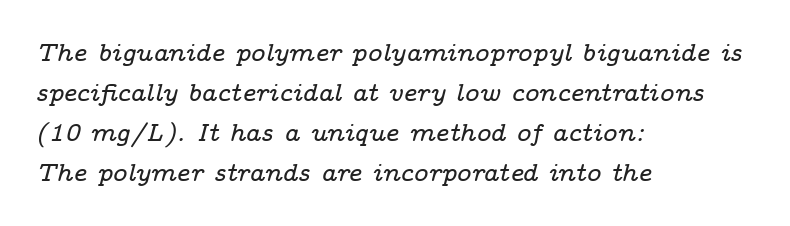
Short and long lines alike share a common starting point at left. Compared with ordinary roman type, these characters are visibly tilted. The baseline area is clear. How would I describe the line gaps? Plain and ordinary. Spacing between characters is what you'd get straight out of the box.
